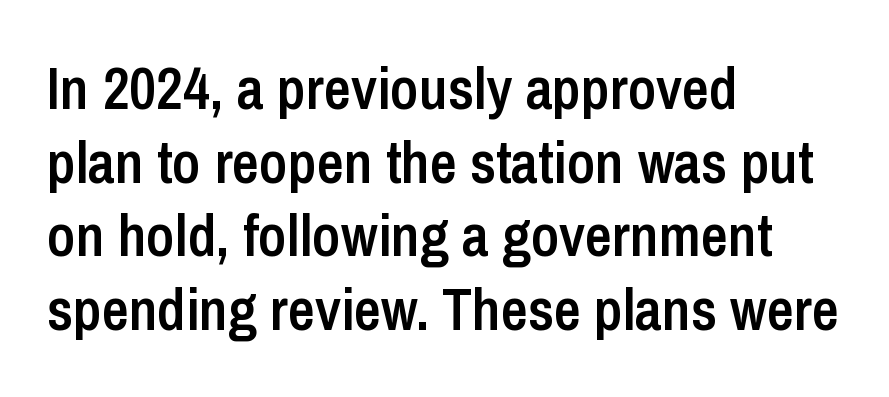
The image shows 59 px semibold, condensed sans-serif type, upright; set left-aligned, normal line spacing (1.25x), normal letter spacing, not underlined; low stroke contrast and a medium x-height.
